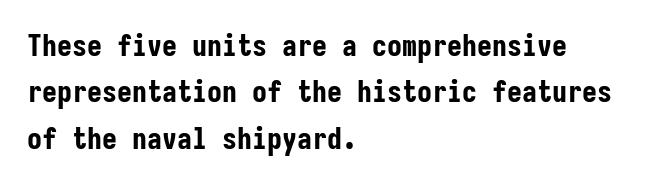
What's the leading like? Ordinary, nothing unusual. What weight is shown? A full bold with thick strokes. Clear beneath every line of the passage. Rendered with straight, roman letterforms. Each line starts at the same left margin while the right side varies. Looks like terminal output: every glyph gets an equal slot.
